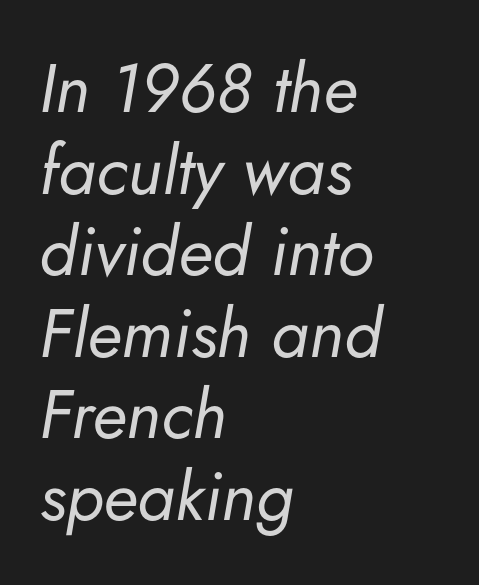
{"italic": "yes", "lean": "right", "slant_degrees": 5, "bold": "no", "weight": "regular", "width": "normal", "stroke_contrast": "low", "x_height": "small", "monospaced": "no", "underline": "no", "align": "left", "line_spacing_ratio": 1.2, "letter_spacing": "normal", "letter_spacing_em": 0.0, "glyph_px": 68}
